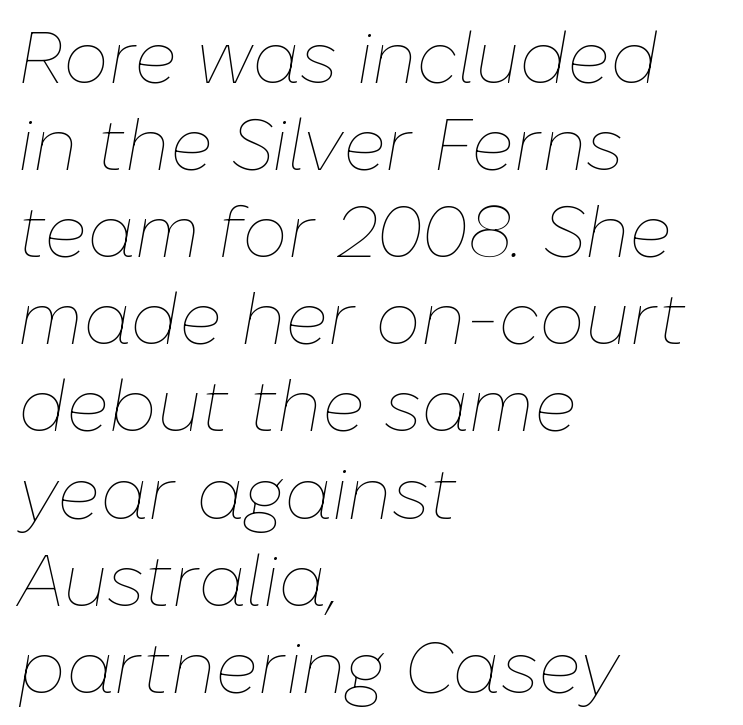
{"italic": "yes", "lean": "right", "slant_degrees": 10, "bold": "no", "weight": "thin", "width": "normal", "stroke_contrast": "low", "x_height": "medium", "monospaced": "no", "underline": "no", "align": "left", "line_spacing_ratio": 1.21, "letter_spacing": "normal", "letter_spacing_em": 0.0, "glyph_px": 72}
